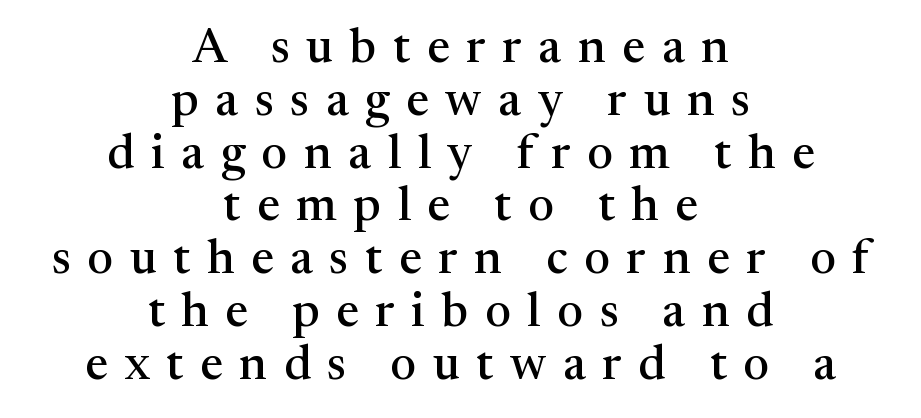
Q: Is the text italic (slanted)? A: No, it is upright.
Q: Is the typeface a serif or a sans-serif typeface? A: Serif.
Q: Is the text underlined? A: No.
Q: How is the paragraph aligned? A: Centered.
Q: Is the spacing between letters normal or unusually wide? A: Unusually wide.
Q: Is the spacing between lines tight, normal or loose? A: Tight.
Q: Width (condensed, normal, or wide)? A: Normal.
Q: Stroke contrast? A: Medium.
Q: x-height? A: Medium.
Q: Monospaced? A: No.
